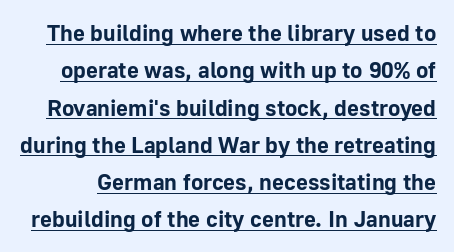
{"italic": "no", "bold": "yes", "underline": "yes", "line_spacing": "normal", "line_spacing_ratio": 1.62, "letter_spacing": "normal", "letter_spacing_em": 0.0, "glyph_px": 23}
